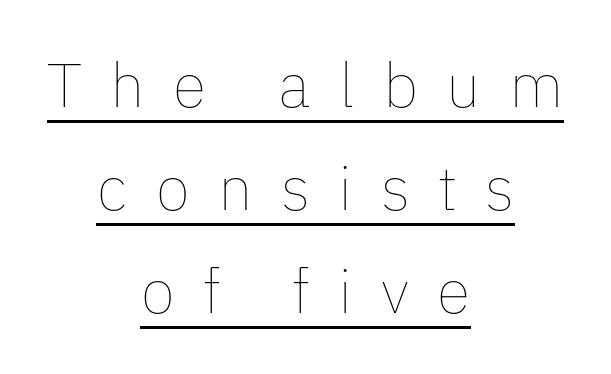
The image shows 62 px thin type, upright; set centered, normal line spacing (1.66x), unusually wide letter spacing (+0.46 em), underlined; low stroke contrast and a medium x-height.
